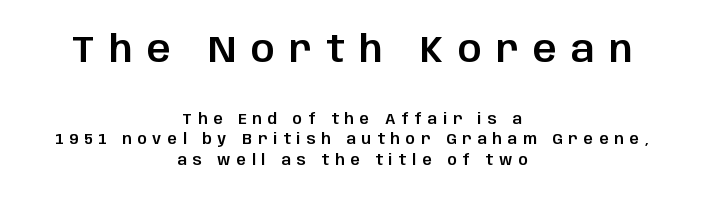
Beneath every word, the page is bare. Typographically, this falls in the sans-serif category. Is the block centered? Yes — each line is placed symmetrically about the middle. The letters stand upright; this is a roman face.
